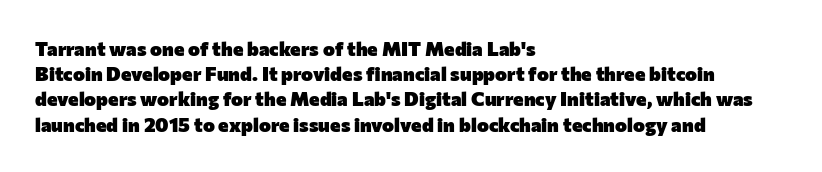
{"italic": "no", "bold": "yes", "underline": "no", "align": "left", "line_spacing": "normal", "line_spacing_ratio": 1.26, "letter_spacing": "normal", "letter_spacing_em": 0.0, "glyph_px": 20}
